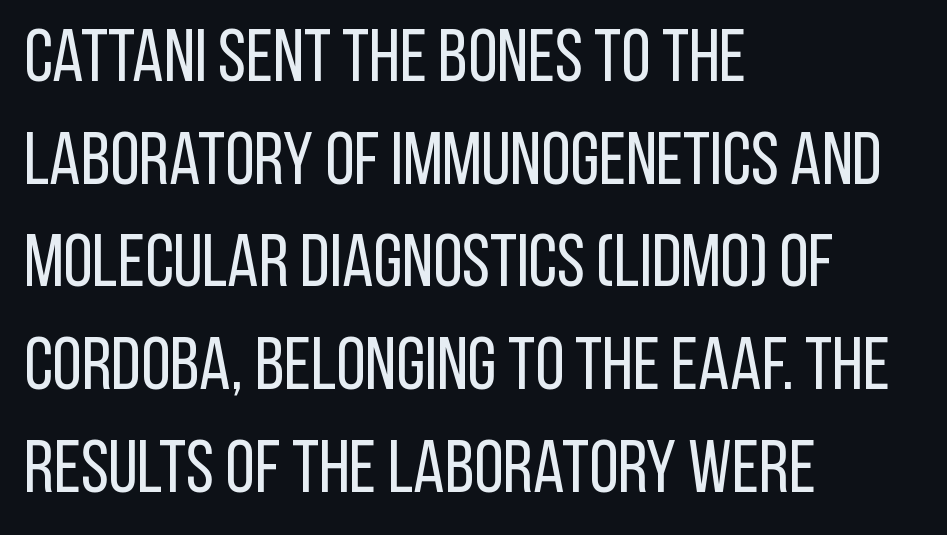
Tracking here is standard; glyphs follow each other at the usual distance. Type style note: lacks serifs. Decoration check: the copy has no underline. No italicization has been applied; the sample stays upright. This sample has the flowing, uneven cadence of proportional lettering. Which margin do the lines hug? The left one — the right edge is uneven.
